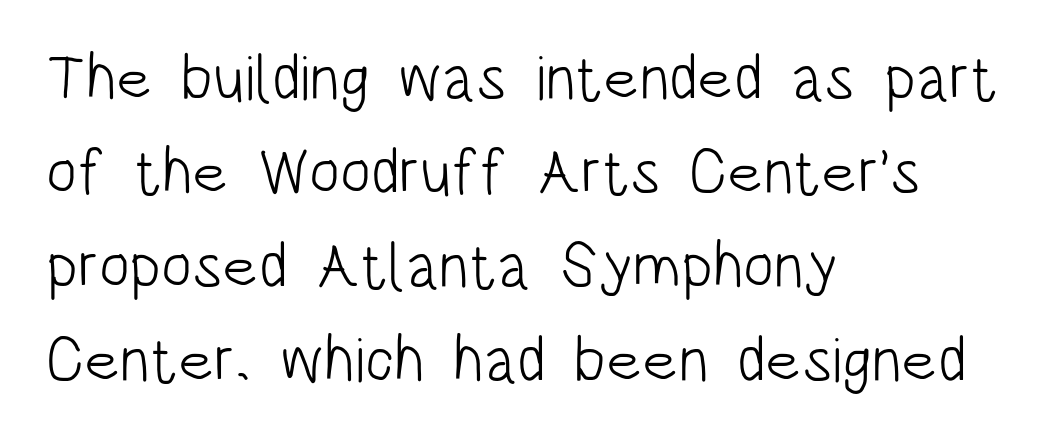
Q: Is the text bold? A: No.
Q: Is the text italic (slanted)? A: No, it is upright.
Q: Is the typeface a serif or a sans-serif typeface? A: Sans-serif.
Q: Is the text underlined? A: No.
Q: How is the paragraph aligned? A: Left-aligned.
Q: Is the spacing between letters normal or unusually wide? A: Normal.
Q: Is the spacing between lines tight, normal or loose? A: Normal.
Q: Width (condensed, normal, or wide)? A: Condensed.
Q: Stroke contrast? A: Low.
Q: x-height? A: Large.
Q: Monospaced? A: No.
